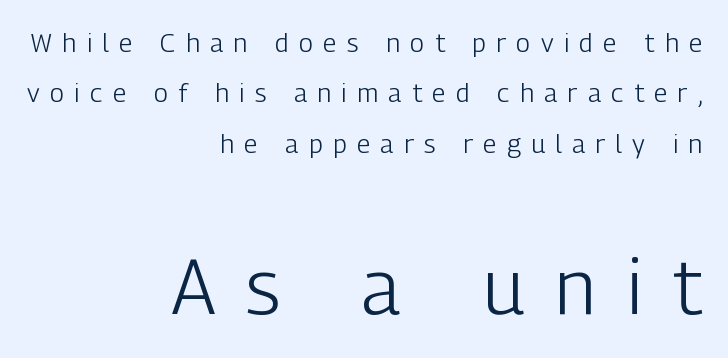
Note the varied advance widths — an 'i' is clearly narrower than an 'm'. You could fit nearly another row in the gap between these rows. Tracking here is generous; glyphs stand well apart from one another. Nope, no serifs anywhere on these letters. In terms of posture, this sample is upright.
